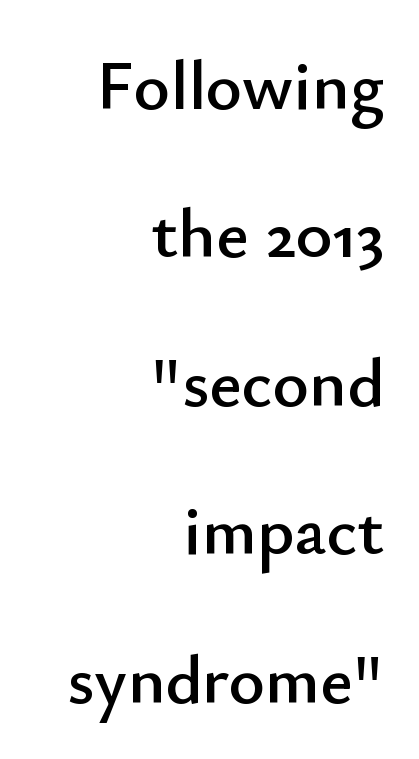
The text block is weighted toward the right margin, trailing off unevenly leftward. Posture: upright roman. A clean baseline with only descenders dipping below it. This rendering leaves character spacing at its baseline value. The face used here is proportionally spaced, like ordinary book or web type. The glyphs in this specimen are sans serif.
